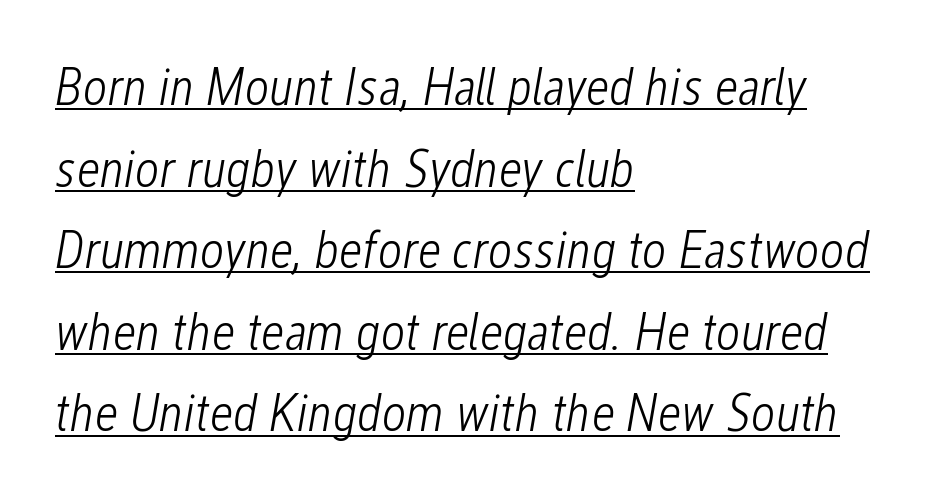
The image shows 53 px light, condensed type, italic (leaning right); set left-aligned, normal line spacing (1.54x), normal letter spacing, underlined; low stroke contrast and a medium x-height.
